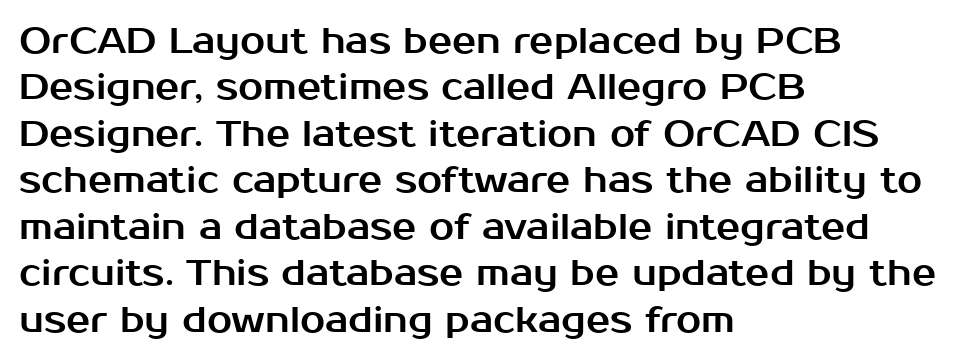
{"serif": "no", "italic": "no", "width": "normal", "stroke_contrast": "medium", "x_height": "medium", "monospaced": "no", "underline": "no", "align": "left", "line_spacing": "normal", "line_spacing_ratio": 1.29, "letter_spacing": "normal", "letter_spacing_em": 0.0, "glyph_px": 36}
